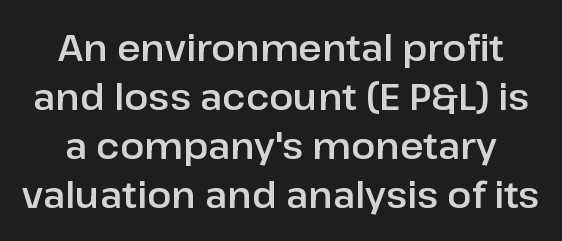
The image shows 36 px sans-serif type, upright; set normal line spacing (1.36x), normal letter spacing, not underlined; low stroke contrast and a medium x-height.
